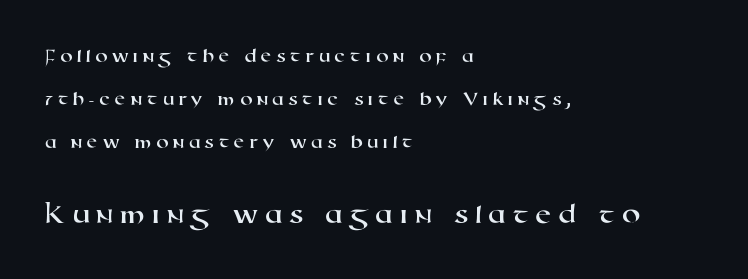
Q: Is the typeface a serif or a sans-serif typeface? A: Sans-serif.
Q: Is the text underlined? A: No.
Q: How is the paragraph aligned? A: Left-aligned.
Q: Is the spacing between letters normal or unusually wide? A: Unusually wide.
Q: Is the spacing between lines tight, normal or loose? A: Loose.
Q: Which block of text is set in a larger size, the first (top) or the second (bottom)? A: The second (bottom) one.
Q: Width (condensed, normal, or wide)? A: Wide.
Q: Stroke contrast? A: High.
Q: x-height? A: Medium.
Q: Monospaced? A: No.
